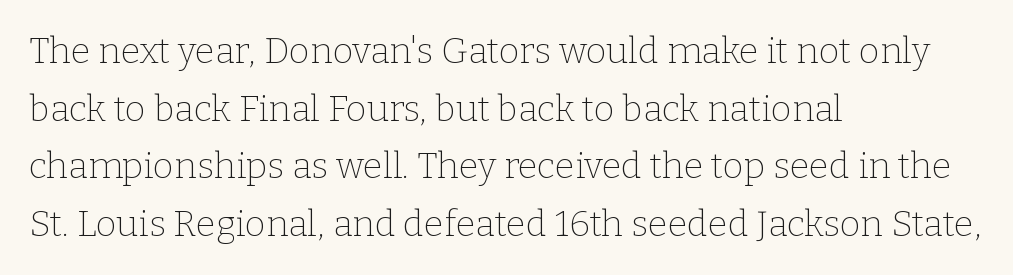
Q: Is the text bold? A: No.
Q: Is the text italic (slanted)? A: No, it is upright.
Q: Is the typeface a serif or a sans-serif typeface? A: Serif.
Q: Is the text underlined? A: No.
Q: How is the paragraph aligned? A: Left-aligned.
Q: Is the spacing between letters normal or unusually wide? A: Normal.
Q: Is the spacing between lines tight, normal or loose? A: Normal.
Q: Width (condensed, normal, or wide)? A: Normal.
Q: Stroke contrast? A: Low.
Q: x-height? A: Medium.
Q: Monospaced? A: No.
